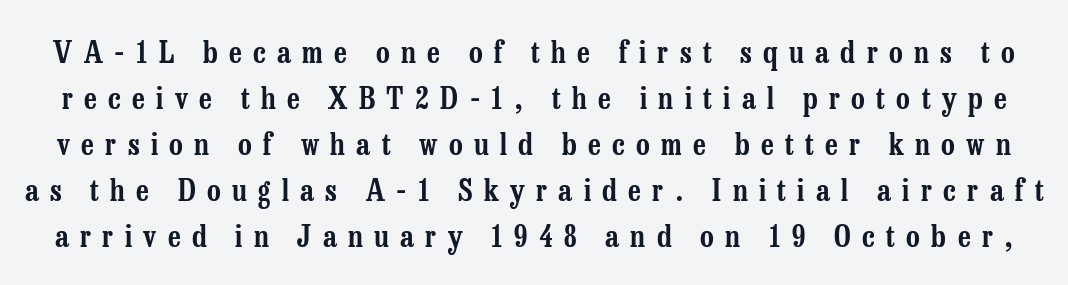
The block of text has a typical density, with ordinary space between rows. Short note: letters widely spaced. The space directly below the letters is spotless. If you drew a line through each stem, it would be perfectly vertical. The characters display serif detailing at their extremities.
